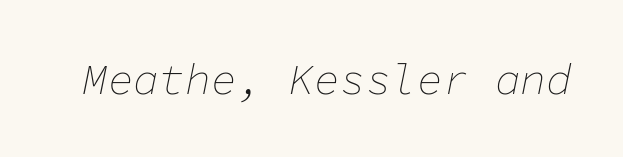
{"italic": "yes", "lean": "right", "slant_degrees": 11, "bold": "no", "weight": "thin", "width": "normal", "stroke_contrast": "low", "x_height": "medium", "monospaced": "yes", "underline": "no", "letter_spacing": "normal", "letter_spacing_em": 0.0, "glyph_px": 43}
